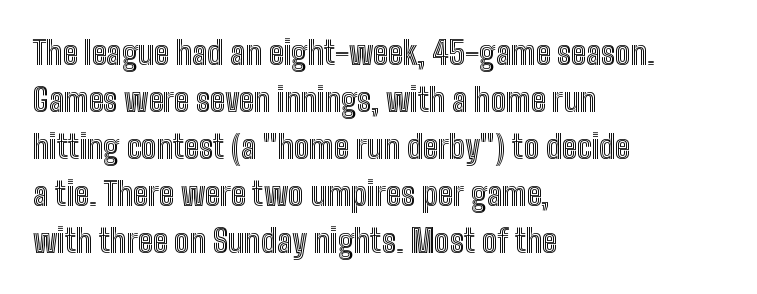
The image shows 32 px condensed type, upright; set left-aligned, normal line spacing (1.47x), normal letter spacing, not underlined; a medium x-height.
